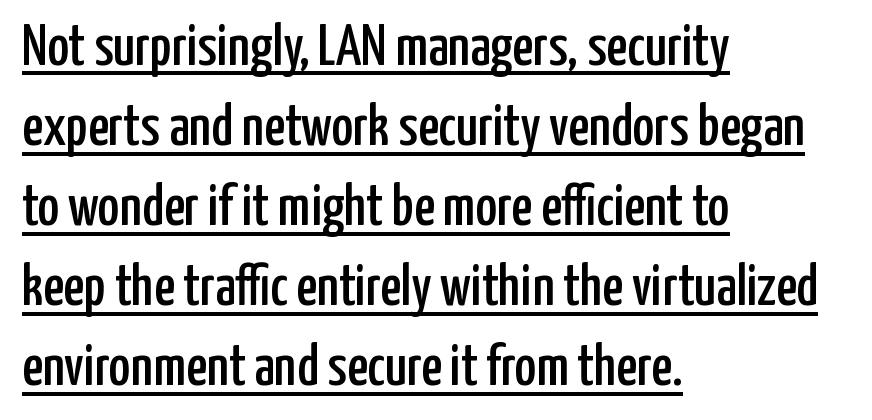
The image shows 58 px condensed sans-serif type, upright; set left-aligned, normal line spacing (1.38x), normal letter spacing, underlined; low stroke contrast and a medium x-height.
